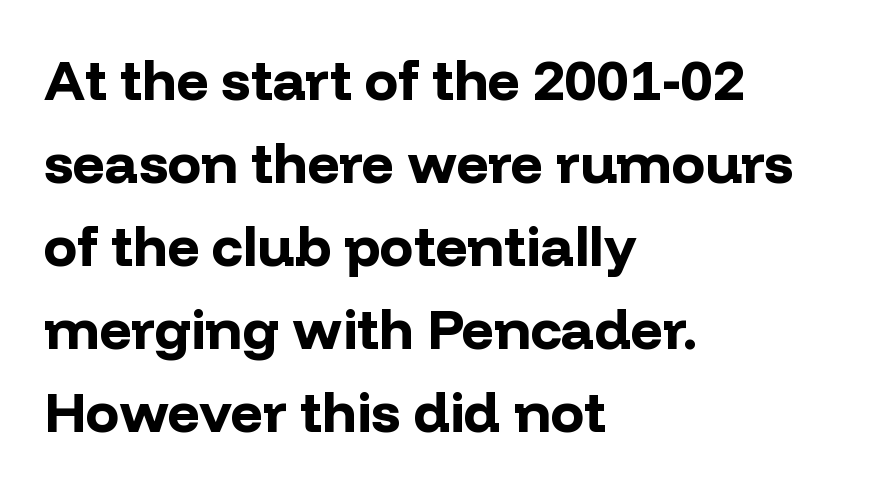
Upright lettering throughout. Tracking value appears to be zero — textbook default spacing. Think of a printed novel: that variable character pitch is what you see here. The characters display no serif detailing; their extremities are plain. Caption: bold face, heavy strokes.
